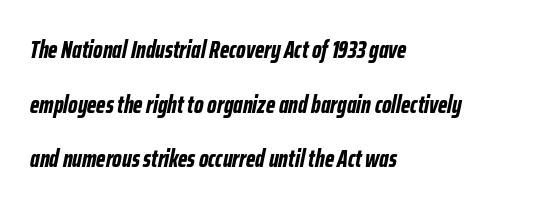
Q: Is the text bold? A: Yes.
Q: Is the text italic (slanted)? A: Yes, it leans right by about 12 degrees.
Q: Is the text underlined? A: No.
Q: How is the paragraph aligned? A: Left-aligned.
Q: Is the spacing between letters normal or unusually wide? A: Normal.
Q: Is the spacing between lines tight, normal or loose? A: Loose.
